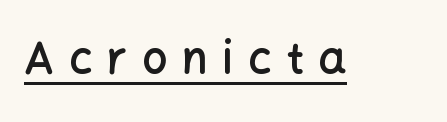
The image shows 44 px semibold sans-serif type, upright; set unusually wide letter spacing (+0.34 em), underlined; low stroke contrast and a medium x-height.
